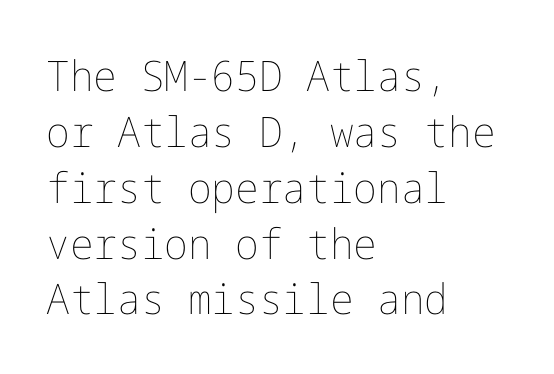
Weight: not bold — regular or lighter. Only glyphs here, with clear space below each row. Look at the tracking — it's just the regular setting, nothing added. Left-aligned paragraph, ragged on the right. The lettering stays uniformly vertical, giving the passage a roman look.
